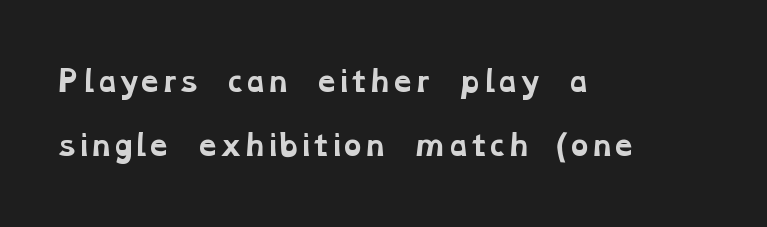
Q: Is the text bold? A: Yes.
Q: Is the typeface a serif or a sans-serif typeface? A: Serif.
Q: Is the text underlined? A: No.
Q: How is the paragraph aligned? A: Left-aligned.
Q: Is the spacing between letters normal or unusually wide? A: Normal.
Q: Is the spacing between lines tight, normal or loose? A: Loose.
Q: Width (condensed, normal, or wide)? A: Wide.
Q: Stroke contrast? A: Low.
Q: x-height? A: Medium.
Q: Monospaced? A: No.
